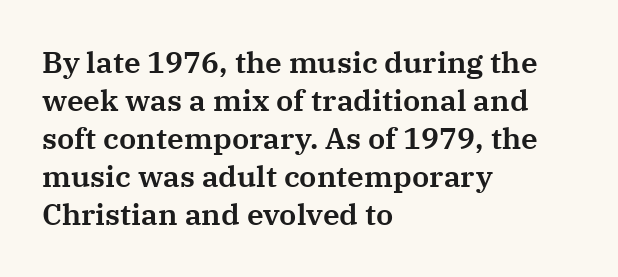
The letters carry serifs — small finishing strokes at the ends of their stems. Only glyphs here, with clear space below each row. These lines are rendered in a variable-pitch font. Tracking here is standard; glyphs follow each other at the usual distance. Posture: straight, roman, zero tilt.
